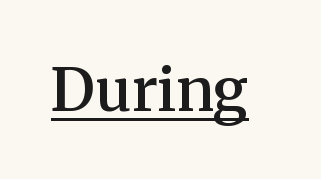
The image shows 60 px semibold serif type, upright; set normal letter spacing, underlined; medium stroke contrast and a medium x-height.
